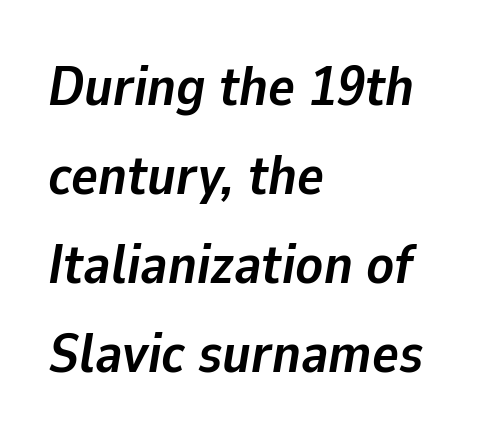
A typesetter would call this proportional, since set widths differ per character. The space beneath each line is pristine and unruled. A typesetter would call this leading conventional body-copy spacing. A typesetter would call this zero additional tracking. Strong, thick strokes mark this as bold type.
